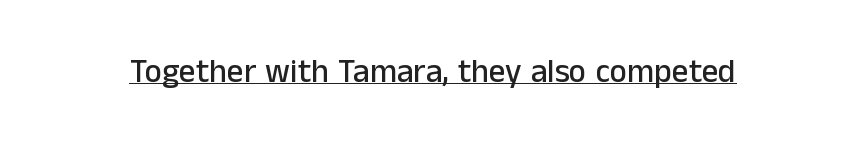
Q: Is the text italic (slanted)? A: No, it is upright.
Q: Is the typeface a serif or a sans-serif typeface? A: Sans-serif.
Q: Is the text underlined? A: Yes.
Q: Is the spacing between letters normal or unusually wide? A: Normal.
Q: Width (condensed, normal, or wide)? A: Normal.
Q: Stroke contrast? A: Low.
Q: x-height? A: Medium.
Q: Monospaced? A: No.
